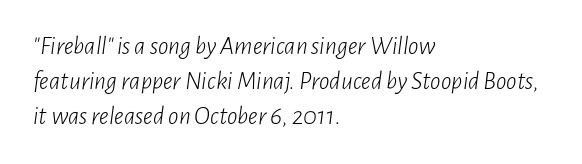
{"italic": "yes", "lean": "right", "slant_degrees": 7, "bold": "no", "underline": "no", "align": "left", "line_spacing": "normal", "line_spacing_ratio": 1.35, "letter_spacing": "normal", "letter_spacing_em": 0.0, "glyph_px": 26}
